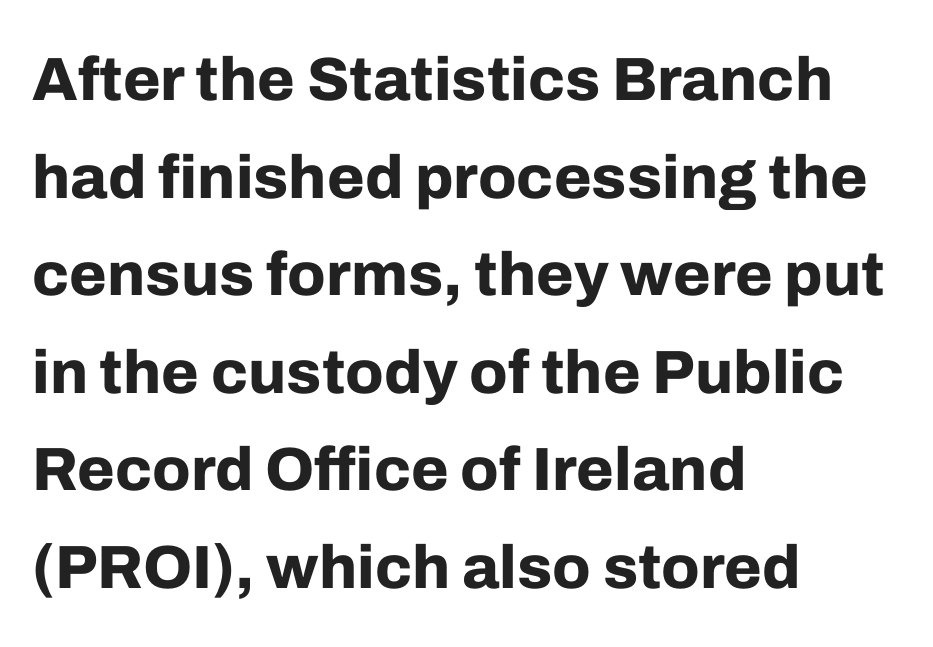
The image shows 61 px bold sans-serif type, upright; set left-aligned, normal line spacing (1.6x), normal letter spacing, not underlined; low stroke contrast and a medium x-height.
